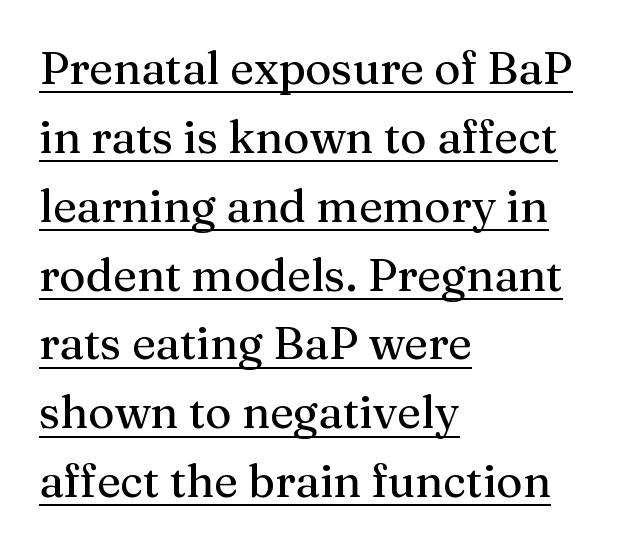
{"serif": "yes", "italic": "no", "width": "normal", "stroke_contrast": "medium", "x_height": "medium", "monospaced": "no", "underline": "yes", "align": "left", "line_spacing": "normal", "line_spacing_ratio": 1.53, "letter_spacing": "normal", "letter_spacing_em": 0.0, "glyph_px": 45}
